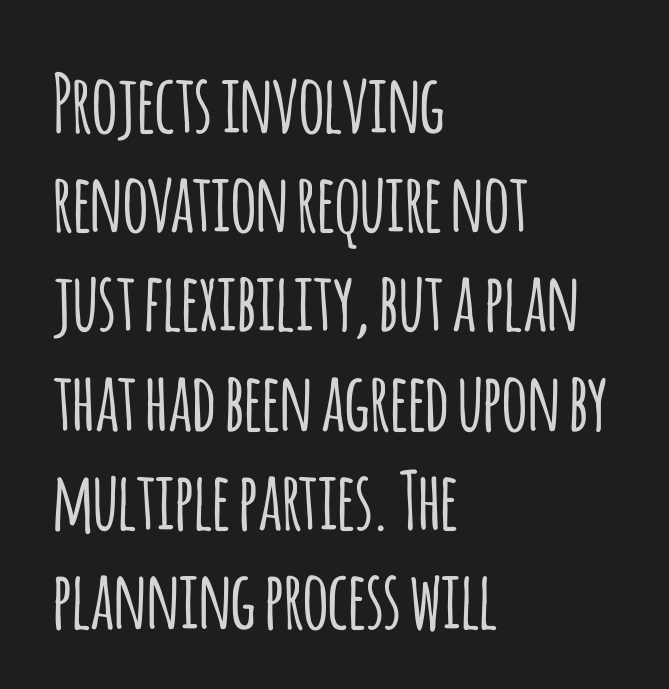
Q: Is the text italic (slanted)? A: No, it is upright.
Q: Is the typeface a serif or a sans-serif typeface? A: Sans-serif.
Q: Is the text underlined? A: No.
Q: How is the paragraph aligned? A: Left-aligned.
Q: Is the spacing between letters normal or unusually wide? A: Normal.
Q: Width (condensed, normal, or wide)? A: Condensed.
Q: Stroke contrast? A: Low.
Q: x-height? A: Large.
Q: Monospaced? A: No.
